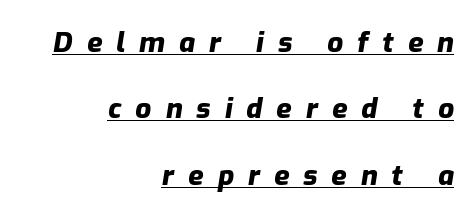
The image shows 28 px heavy type, italic (leaning right); set right-aligned, loose line spacing (2.37x), unusually wide letter spacing (+0.5 em), underlined; low stroke contrast and a medium x-height.
